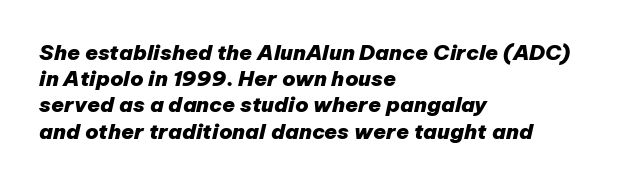
{"italic": "yes", "lean": "right", "slant_degrees": 12, "bold": "yes", "underline": "no", "align": "left", "line_spacing": "normal", "line_spacing_ratio": 1.25, "letter_spacing": "normal", "letter_spacing_em": 0.0, "glyph_px": 21}
